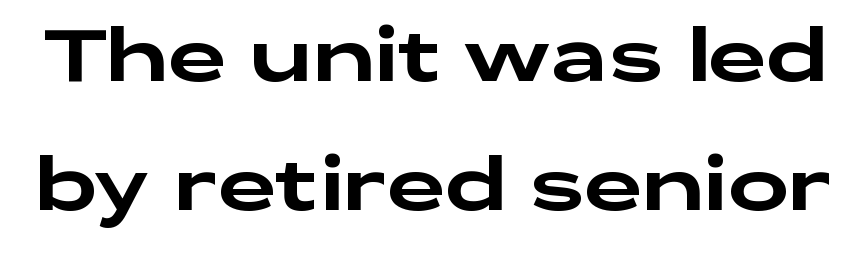
Q: Is the text italic (slanted)? A: No, it is upright.
Q: Is the typeface a serif or a sans-serif typeface? A: Sans-serif.
Q: Is the text underlined? A: No.
Q: Is the spacing between letters normal or unusually wide? A: Normal.
Q: Width (condensed, normal, or wide)? A: Wide.
Q: Stroke contrast? A: Low.
Q: x-height? A: Medium.
Q: Monospaced? A: No.
